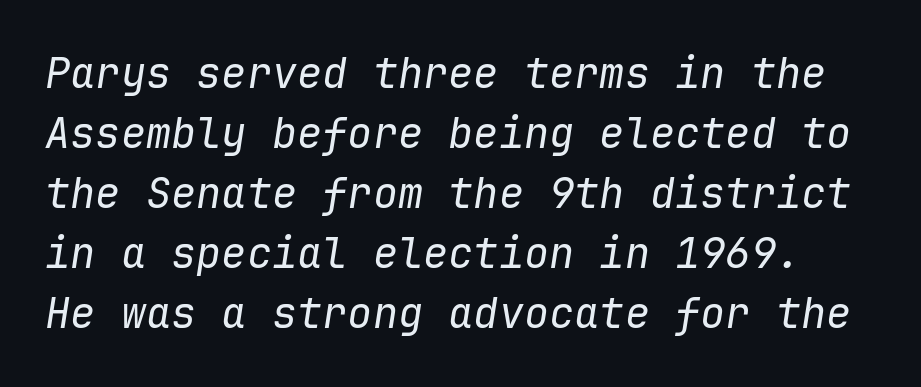
Q: Is the text bold? A: No.
Q: Is the text italic (slanted)? A: Yes, it leans right by about 9 degrees.
Q: Is the text underlined? A: No.
Q: Is the spacing between letters normal or unusually wide? A: Normal.
Q: Is the spacing between lines tight, normal or loose? A: Normal.
Q: Width (condensed, normal, or wide)? A: Normal.
Q: Stroke contrast? A: Low.
Q: x-height? A: Medium.
Q: Monospaced? A: Yes.
